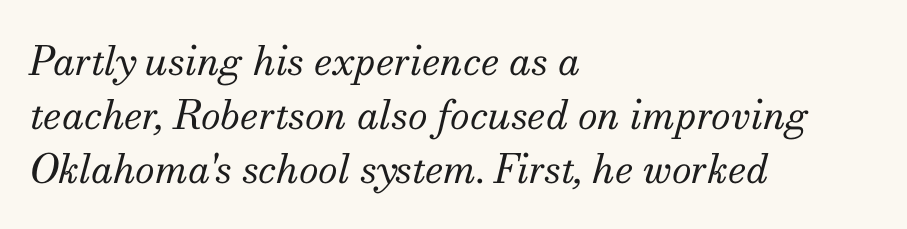
This rendering leaves character spacing at its baseline value. This is serif lettering, the kind often seen in printed books. This sample keeps an unexceptional amount of space between lines. The lines are quadded left.
